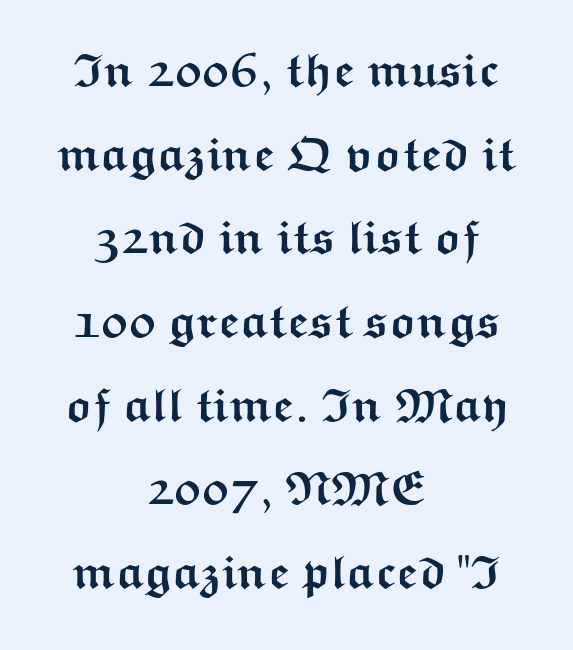
What stands out about the letter spacing? Nothing — it is the standard amount. Nobody drew a line under any word here. The face used here is proportionally spaced, like ordinary book or web type. Centered paragraph, ragged on both sides. The text was rendered using a sans face with plain stroke endings.
